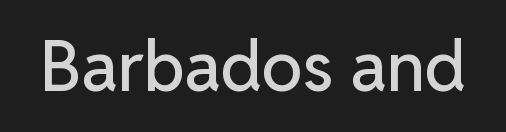
Q: Is the text italic (slanted)? A: No, it is upright.
Q: Is the typeface a serif or a sans-serif typeface? A: Sans-serif.
Q: Is the text underlined? A: No.
Q: Is the spacing between letters normal or unusually wide? A: Normal.
Q: Width (condensed, normal, or wide)? A: Normal.
Q: Stroke contrast? A: Low.
Q: x-height? A: Medium.
Q: Monospaced? A: No.
